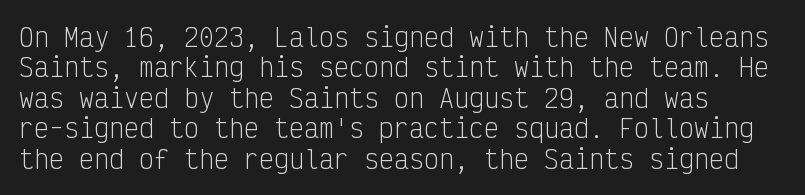
Nope, not italic — everything's standing straight. Only glyphs here, with clear space below each row. Leftover space on each line is placed entirely after the last word. The gaps between neighbouring characters are ordinary and unremarkable. A light-to-regular cut is what we see here.
